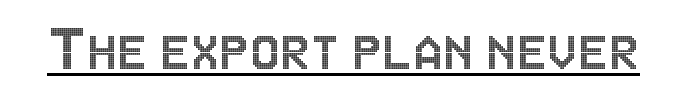
The letters stand upright; this is a roman face. Beneath each row of characters lies a ruled line. Spacing verdict: proportional, widths tailored to each character. Standard letterfit; no display-style spreading of the glyphs.
